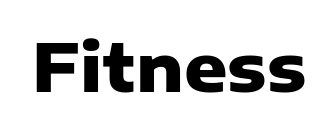
Q: Is the text bold? A: Yes.
Q: Is the text italic (slanted)? A: No, it is upright.
Q: Is the typeface a serif or a sans-serif typeface? A: Sans-serif.
Q: Is the text underlined? A: No.
Q: Is the spacing between letters normal or unusually wide? A: Normal.
Q: Width (condensed, normal, or wide)? A: Normal.
Q: Stroke contrast? A: Low.
Q: x-height? A: Medium.
Q: Monospaced? A: No.
